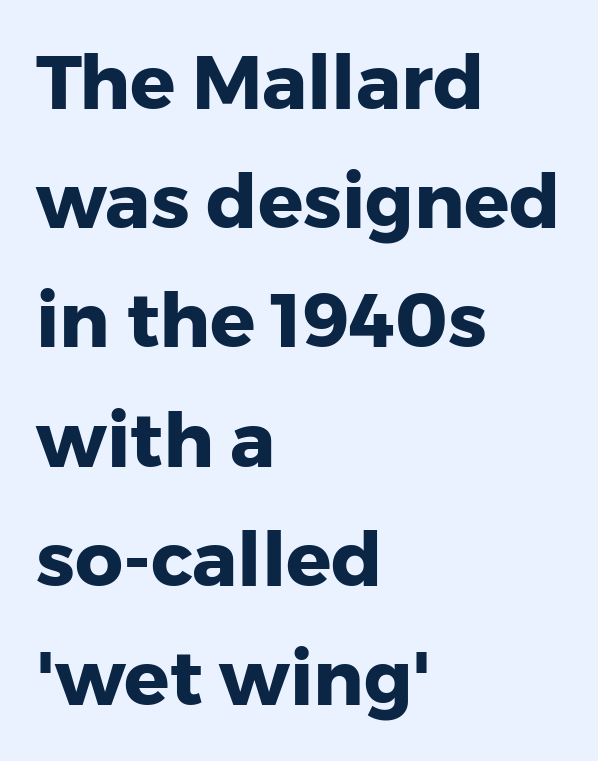
The text was rendered using a sans face with plain stroke endings. Is this a fixed-width face? No — the glyphs have proportional, varying widths. The type sits square on the baseline with zero lean. In terms of letterspacing, this is plain default setting. The compositor pushed each line to the left boundary.
